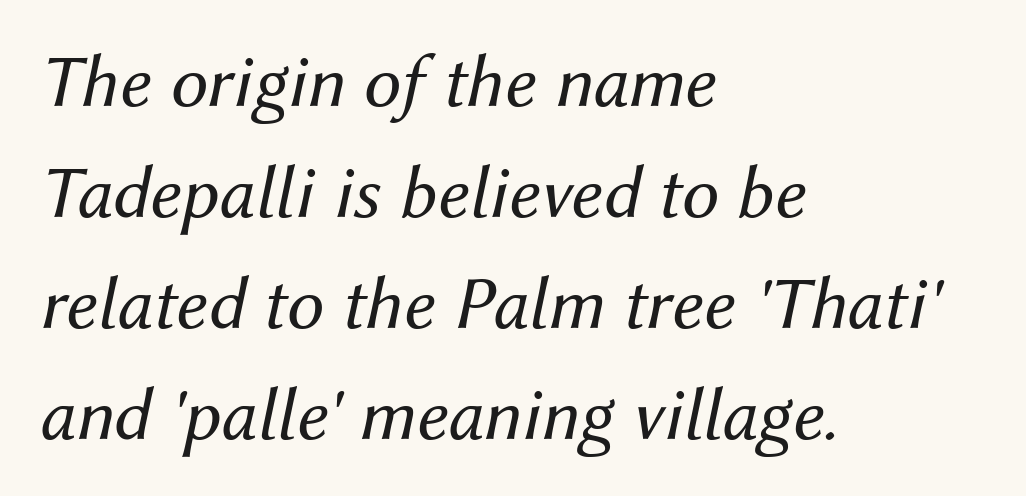
{"italic": "yes", "lean": "right", "slant_degrees": 12, "bold": "no", "weight": "regular", "width": "normal", "stroke_contrast": "medium", "x_height": "medium", "monospaced": "no", "underline": "no", "align": "left", "line_spacing": "normal", "line_spacing_ratio": 1.48, "letter_spacing": "normal", "letter_spacing_em": 0.0, "glyph_px": 75}
